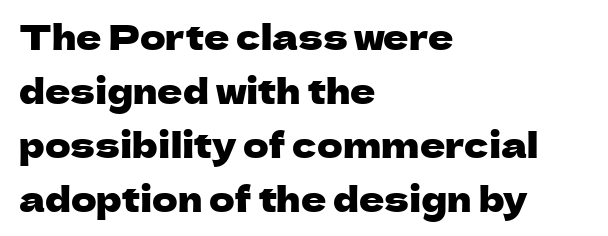
The image shows 35 px sans-serif type, upright; set left-aligned, normal line spacing (1.54x), normal letter spacing, not underlined; low stroke contrast and a medium x-height.
